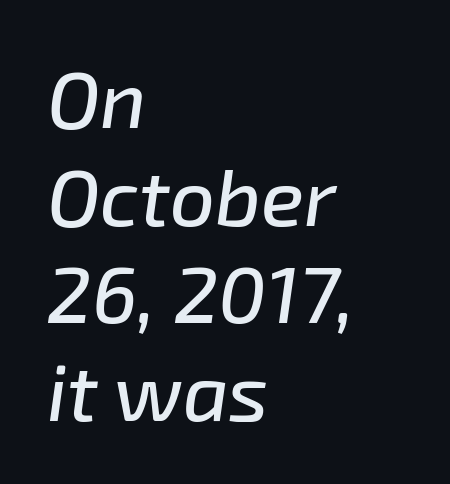
Q: Is the text italic (slanted)? A: Yes, it leans right by about 8 degrees.
Q: Is the text underlined? A: No.
Q: How is the paragraph aligned? A: Left-aligned.
Q: Is the spacing between letters normal or unusually wide? A: Normal.
Q: Width (condensed, normal, or wide)? A: Normal.
Q: Stroke contrast? A: Low.
Q: x-height? A: Medium.
Q: Monospaced? A: No.
